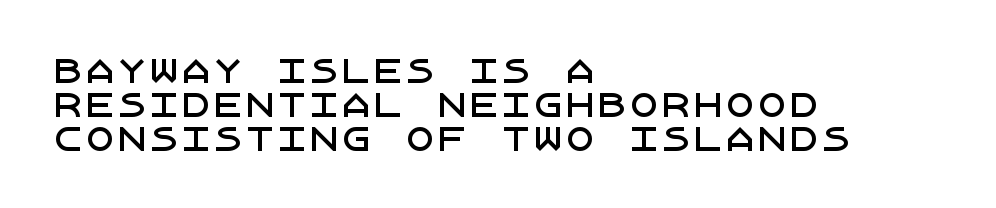
In CSS terms this would be text-align: left. Does the lettering tilt? It doesn't — this is upright. Only glyphs here, with clear space below each row. The leading is snug, giving the passage a crowded texture.
